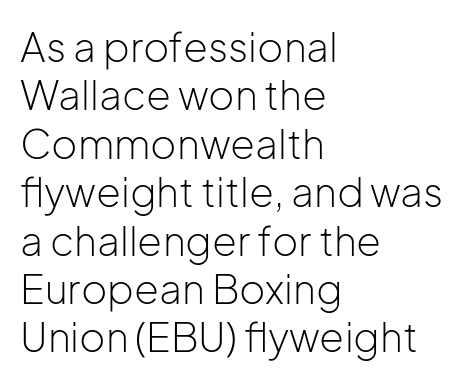
{"serif": "no", "italic": "no", "bold": "no", "weight": "light", "width": "normal", "stroke_contrast": "low", "x_height": "medium", "monospaced": "no", "underline": "no", "align": "left", "line_spacing_ratio": 1.21, "letter_spacing": "normal", "letter_spacing_em": 0.0, "glyph_px": 40}
